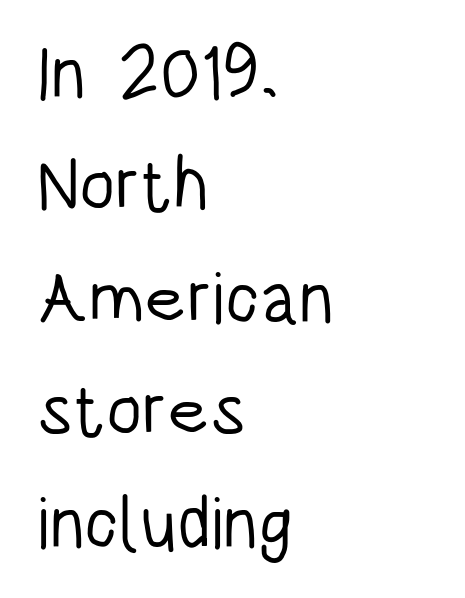
The image shows 73 px light, condensed sans-serif type, upright; set left-aligned, normal line spacing (1.54x), normal letter spacing, not underlined; low stroke contrast and a large x-height.
